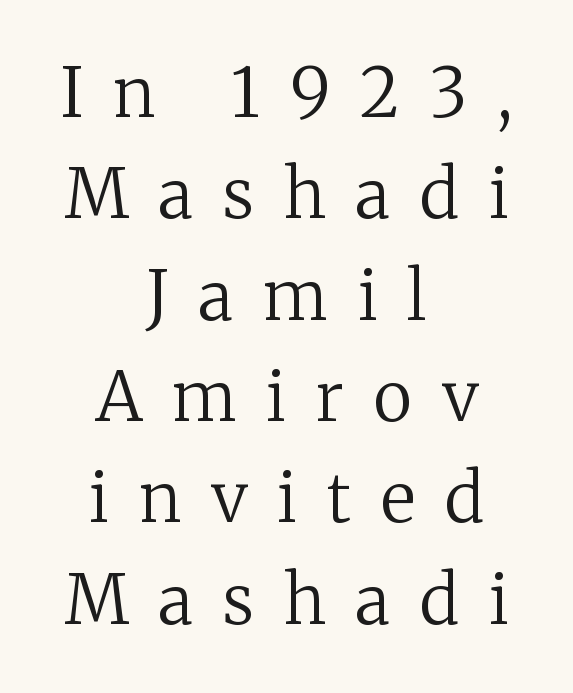
{"serif": "yes", "italic": "no", "bold": "no", "weight": "regular", "width": "normal", "stroke_contrast": "medium", "x_height": "medium", "monospaced": "no", "underline": "no", "align": "center", "line_spacing": "normal", "line_spacing_ratio": 1.49, "letter_spacing": "wide", "letter_spacing_em": 0.44, "glyph_px": 68}
